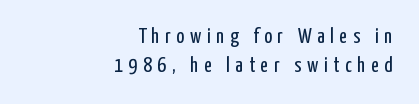
{"italic": "no", "bold": "no", "underline": "no", "align": "right", "line_spacing": "normal", "line_spacing_ratio": 1.37, "letter_spacing": "wide", "letter_spacing_em": 0.27, "glyph_px": 21}
